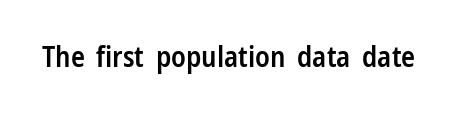
Check where the strokes stop: nothing finishes them off — pure sans. Standard letterfit; no display-style spreading of the glyphs. Tall strokes in this sample are plumb rather than angled. This is the in-between weight designers call semibold or demi. Looks like regular typesetting: each glyph gets only the width it needs. The foot of each line stays bare and open.
